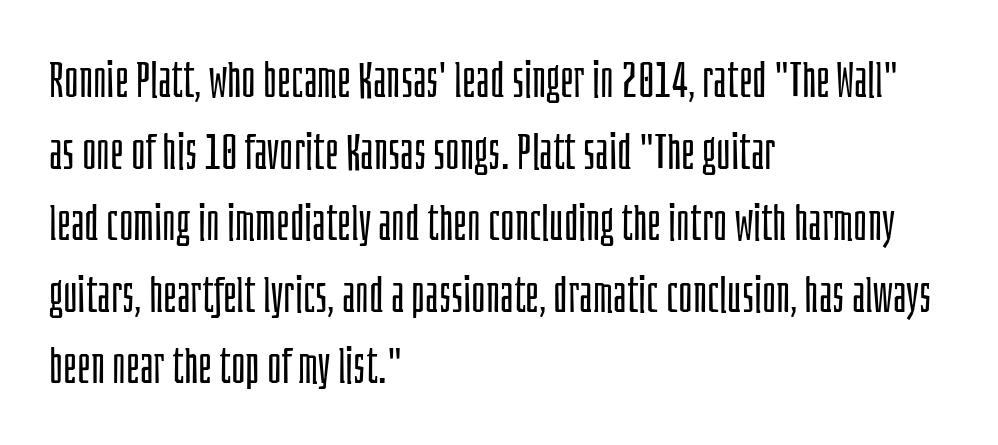
The image shows 49 px light, condensed sans-serif type, upright; set left-aligned, normal line spacing (1.46x), normal letter spacing, not underlined; low stroke contrast and a large x-height.
